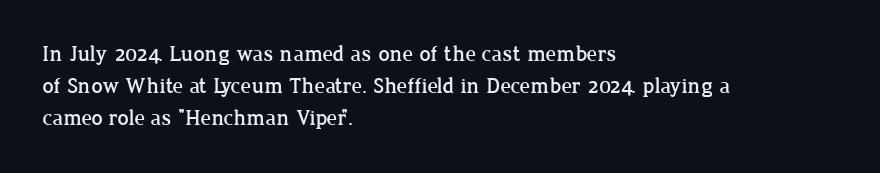
Q: Is the text italic (slanted)? A: No, it is upright.
Q: Is the text underlined? A: No.
Q: How is the paragraph aligned? A: Left-aligned.
Q: Is the spacing between letters normal or unusually wide? A: Normal.
Q: Is the spacing between lines tight, normal or loose? A: Normal.
